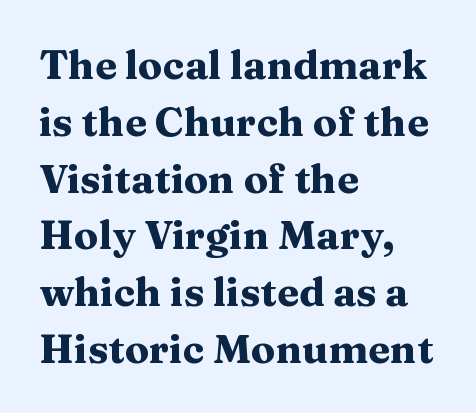
Here the designer chose a conventional face with non-uniform glyph widths. This rendering employs a face with finishing strokes, i.e., a serif. Standard letterfit; no display-style spreading of the glyphs. Typographic density is high because the face is bold. Descenders are the only things crossing below the line. The letters stand upright; this is a roman face.
